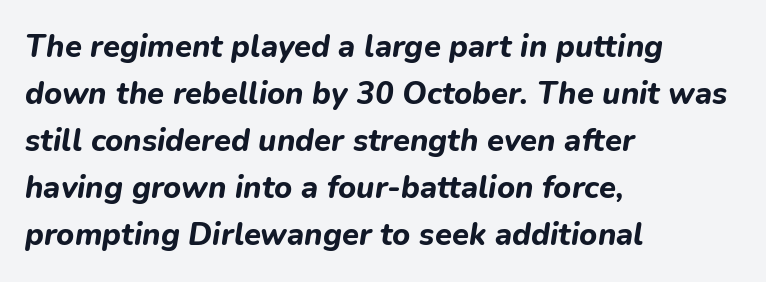
The glyphs look as if they've been sheared to an angle. The string is rendered with underlining switched off. The tracking reads as untouched default to a designer's eye. The face used here is proportionally spaced, like ordinary book or web type. Heft: maximum for text — a bold.
